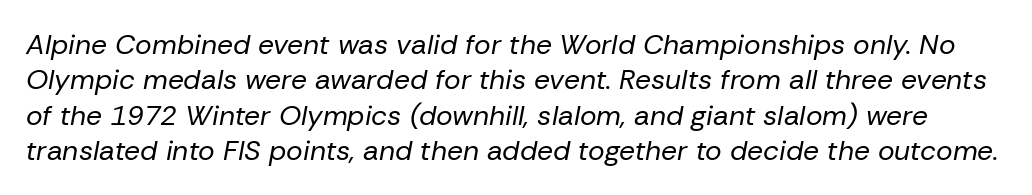
Q: Is the text bold? A: No.
Q: Is the text italic (slanted)? A: Yes, it leans right by about 10 degrees.
Q: Is the text underlined? A: No.
Q: Is the spacing between letters normal or unusually wide? A: Normal.
Q: Is the spacing between lines tight, normal or loose? A: Normal.
Q: Width (condensed, normal, or wide)? A: Normal.
Q: Stroke contrast? A: Low.
Q: x-height? A: Medium.
Q: Monospaced? A: No.
